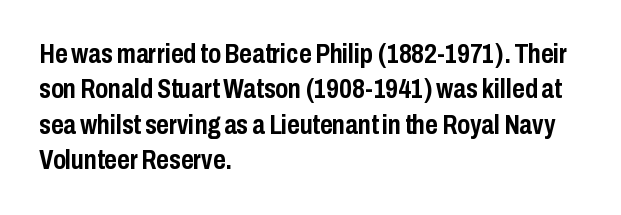
Q: Is the text bold? A: Yes.
Q: Is the text italic (slanted)? A: No, it is upright.
Q: Is the text underlined? A: No.
Q: How is the paragraph aligned? A: Left-aligned.
Q: Is the spacing between letters normal or unusually wide? A: Normal.
Q: Is the spacing between lines tight, normal or loose? A: Normal.
